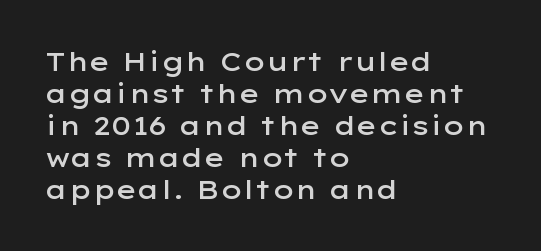
Q: Is the text bold? A: Semi-bold.
Q: Is the text italic (slanted)? A: No, it is upright.
Q: Is the text underlined? A: No.
Q: How is the paragraph aligned? A: Left-aligned.
Q: Is the spacing between letters normal or unusually wide? A: Normal.
